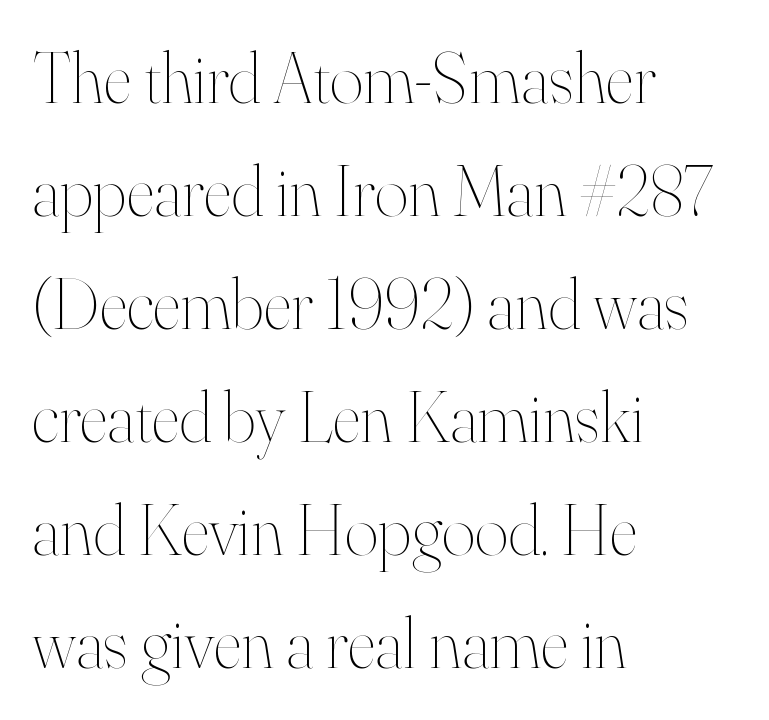
The image shows 72 px thin type, upright; set left-aligned, normal line spacing (1.57x), normal letter spacing, not underlined; high stroke contrast and a small x-height.
